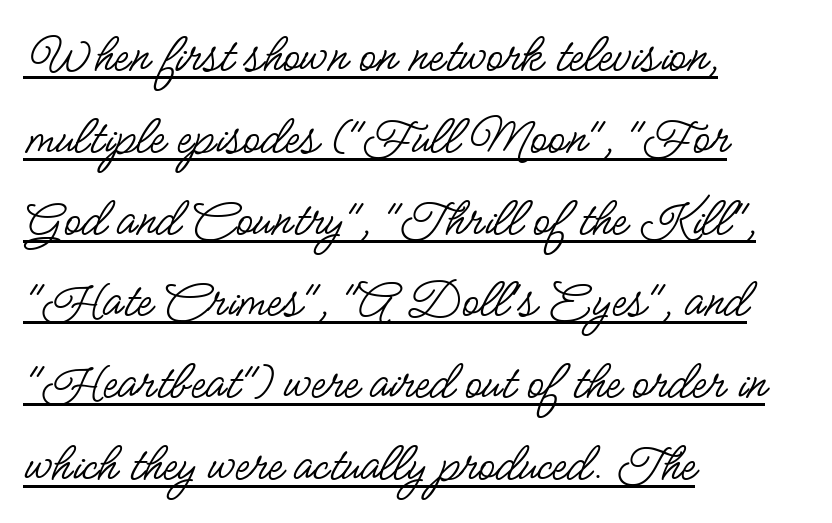
Q: Is the text bold? A: No.
Q: Is the text italic (slanted)? A: Yes.
Q: Is the typeface a serif or a sans-serif typeface? A: Sans-serif.
Q: Is the text underlined? A: Yes.
Q: How is the paragraph aligned? A: Left-aligned.
Q: Is the spacing between letters normal or unusually wide? A: Normal.
Q: Is the spacing between lines tight, normal or loose? A: Normal.
Q: Width (condensed, normal, or wide)? A: Condensed.
Q: Stroke contrast? A: Low.
Q: x-height? A: Small.
Q: Monospaced? A: No.
